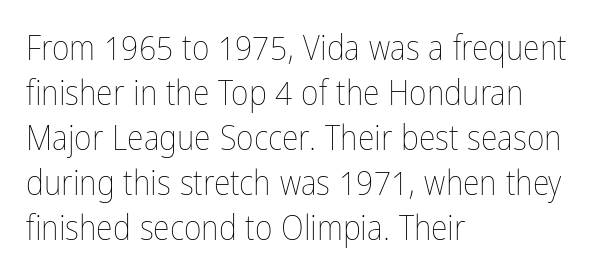
The image shows 34 px thin, condensed type, upright; set left-aligned, normal line spacing (1.32x), normal letter spacing, not underlined; low stroke contrast and a medium x-height.
